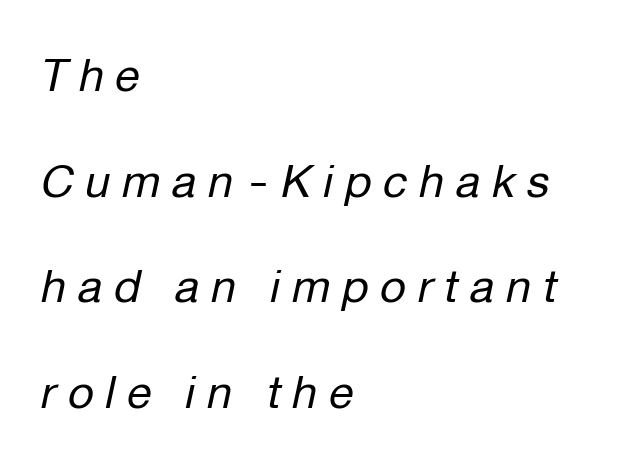
{"italic": "yes", "lean": "right", "slant_degrees": 12, "bold": "no", "weight": "regular", "width": "normal", "stroke_contrast": "low", "x_height": "medium", "monospaced": "no", "underline": "no", "align": "left", "line_spacing": "loose", "line_spacing_ratio": 2.35, "letter_spacing": "wide", "letter_spacing_em": 0.26, "glyph_px": 45}
